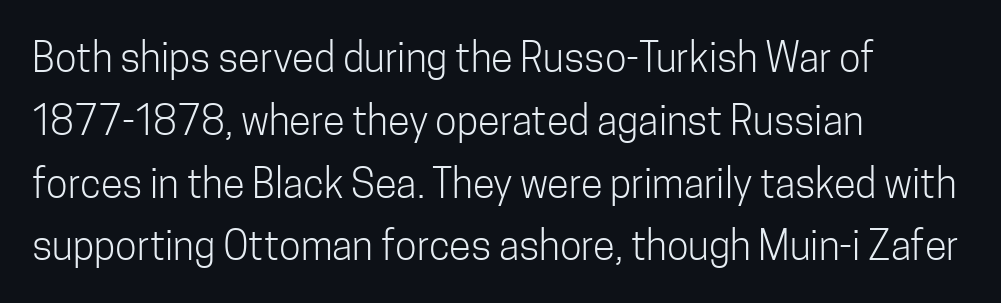
The image shows 40 px light, condensed sans-serif type, upright; set left-aligned, normal line spacing (1.57x), normal letter spacing, not underlined; low stroke contrast and a medium x-height.
